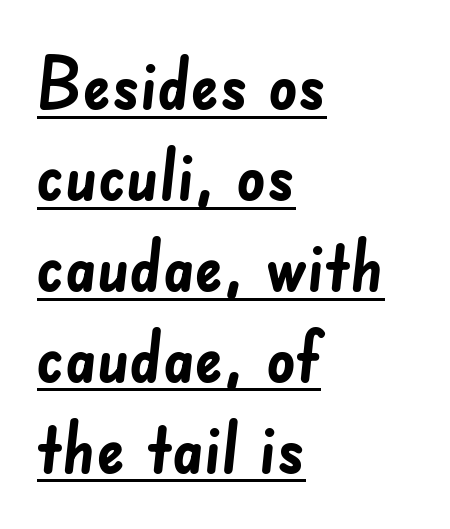
The image shows 71 px semibold sans-serif type; set left-aligned, normal line spacing (1.28x), normal letter spacing, underlined; low stroke contrast and a small x-height.
